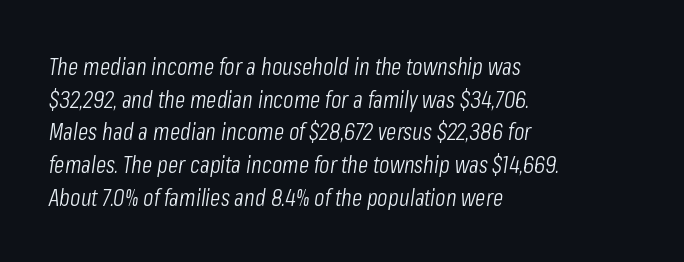
Q: Is the text bold? A: No.
Q: Is the text italic (slanted)? A: Yes, it leans right by about 8 degrees.
Q: Is the text underlined? A: No.
Q: How is the paragraph aligned? A: Left-aligned.
Q: Is the spacing between letters normal or unusually wide? A: Normal.
Q: Is the spacing between lines tight, normal or loose? A: Normal.
